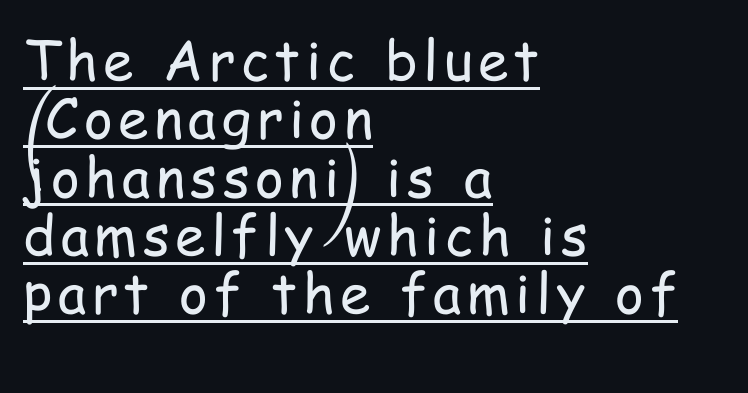
Q: Is the text bold? A: No.
Q: Is the text italic (slanted)? A: No, it is upright.
Q: Is the typeface a serif or a sans-serif typeface? A: Sans-serif.
Q: Is the text underlined? A: Yes.
Q: How is the paragraph aligned? A: Left-aligned.
Q: Is the spacing between lines tight, normal or loose? A: Tight.
Q: Width (condensed, normal, or wide)? A: Condensed.
Q: Stroke contrast? A: Low.
Q: x-height? A: Medium.
Q: Monospaced? A: No.
